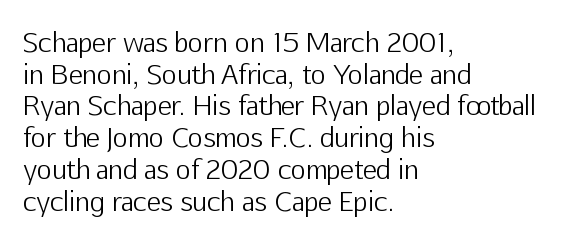
The image shows 26 px text type, upright; set left-aligned, line spacing 1.22x, normal letter spacing, not underlined.
